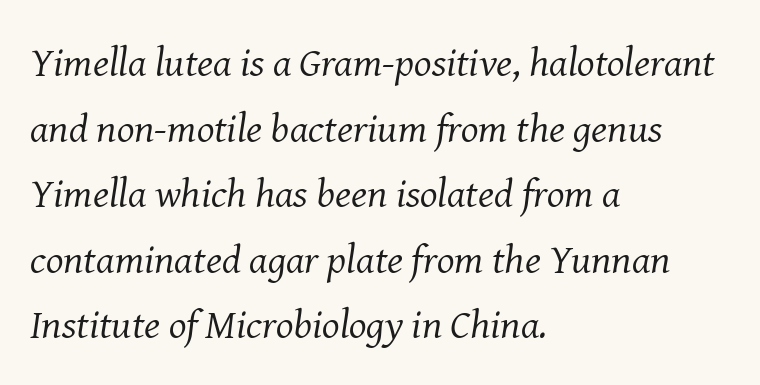
The image shows 41 px regular-weight serif type, italic (leaning right); set left-aligned, normal line spacing (1.6x), normal letter spacing, not underlined; medium stroke contrast and a medium x-height.
